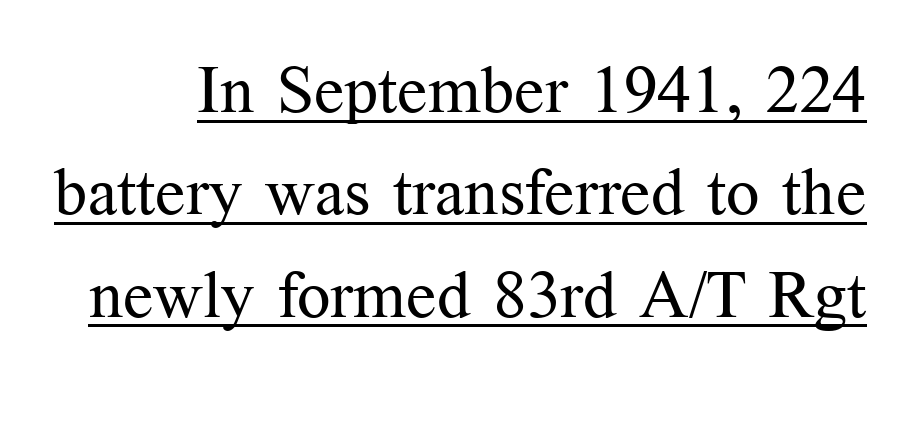
Q: Is the text bold? A: No.
Q: Is the text italic (slanted)? A: No, it is upright.
Q: Is the typeface a serif or a sans-serif typeface? A: Serif.
Q: Is the text underlined? A: Yes.
Q: Is the spacing between letters normal or unusually wide? A: Normal.
Q: Is the spacing between lines tight, normal or loose? A: Normal.
Q: Width (condensed, normal, or wide)? A: Normal.
Q: Stroke contrast? A: Medium.
Q: x-height? A: Medium.
Q: Monospaced? A: No.
